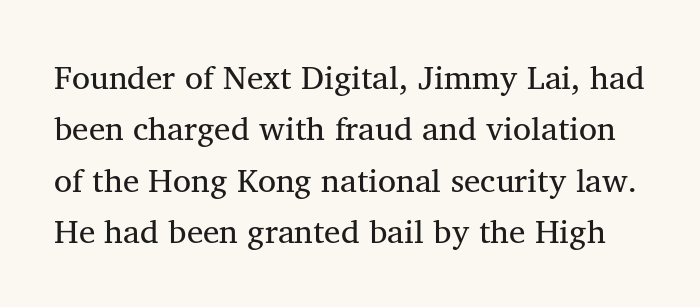
Check where the strokes stop: tiny serifs finish them off. Character widths vary here, with narrow letters taking less room than wide ones. Quick note: not italic, upright. Nothing heavy about these letters — not bold at all. The rendering uses a moderate line-height, typical for paragraphs. Descenders are the only things crossing below the line.
